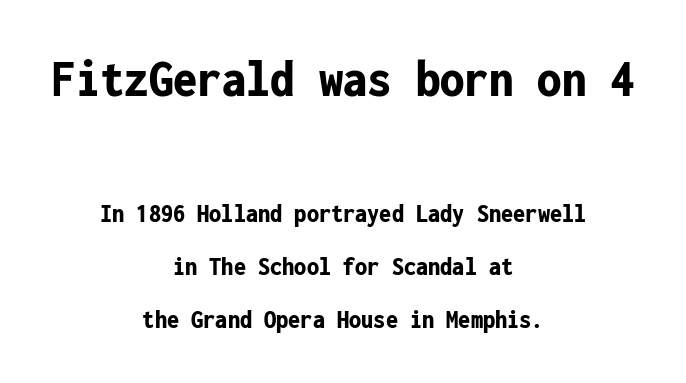
You'd pick this weight for a headline — it's a proper bold. Every character here occupies the same horizontal width, giving the sample a typewriter-like rhythm. The rag falls on both sides of this text block equally. Plain, unruled lines of type.
